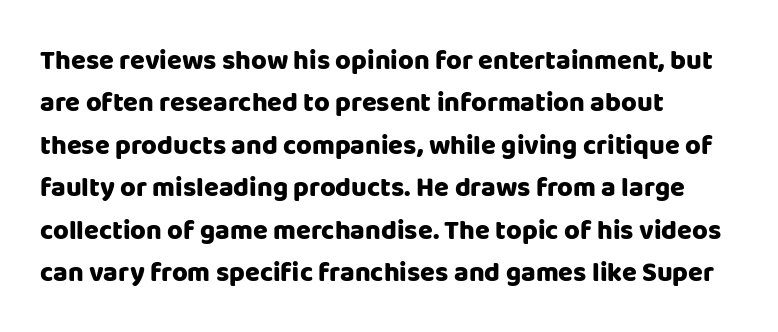
The image shows 27 px bold type, upright; set left-aligned, normal line spacing (1.57x), normal letter spacing, not underlined.
